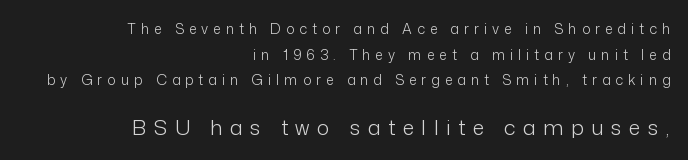
The image shows 21 px text type, upright; set right-aligned, line spacing 1.83x, unusually wide letter spacing (+0.36 em), not underlined; the second (bottom) block is 1.5x larger.
